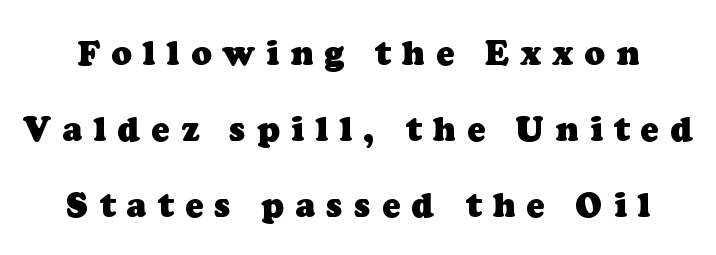
Q: Is the text bold? A: Yes.
Q: Is the typeface a serif or a sans-serif typeface? A: Serif.
Q: Is the text underlined? A: No.
Q: Is the spacing between letters normal or unusually wide? A: Unusually wide.
Q: Is the spacing between lines tight, normal or loose? A: Loose.
Q: Width (condensed, normal, or wide)? A: Normal.
Q: Stroke contrast? A: Low.
Q: x-height? A: Medium.
Q: Monospaced? A: No.
